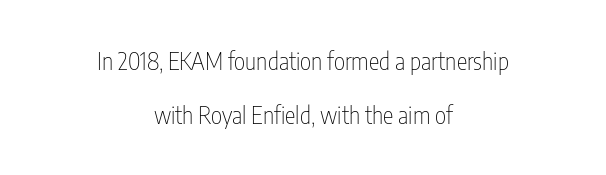
Typeset on center — no edge is straight. No heavy texture on the line: the type isn't bold. Horizontal bands of white between lines are thick stripes. The gaps between neighbouring characters are ordinary and unremarkable. Do the letters lean? They stand straight.
